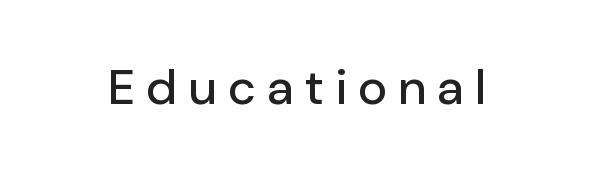
Q: Is the text italic (slanted)? A: No, it is upright.
Q: Is the typeface a serif or a sans-serif typeface? A: Sans-serif.
Q: Is the text underlined? A: No.
Q: Is the spacing between letters normal or unusually wide? A: Unusually wide.
Q: Width (condensed, normal, or wide)? A: Normal.
Q: Stroke contrast? A: Low.
Q: x-height? A: Medium.
Q: Monospaced? A: No.
